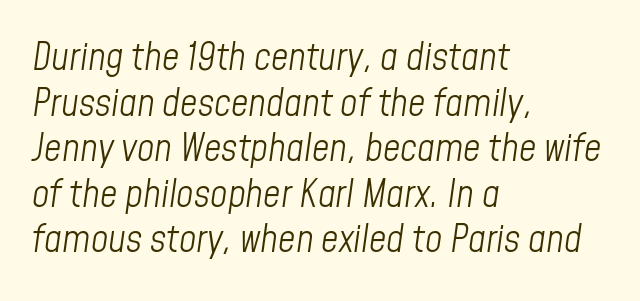
{"italic": "yes", "lean": "right", "slant_degrees": 8, "bold": "no", "weight": "light", "width": "condensed", "stroke_contrast": "low", "x_height": "medium", "monospaced": "no", "underline": "no", "align": "left", "line_spacing_ratio": 1.2, "letter_spacing": "normal", "letter_spacing_em": 0.0, "glyph_px": 38}
